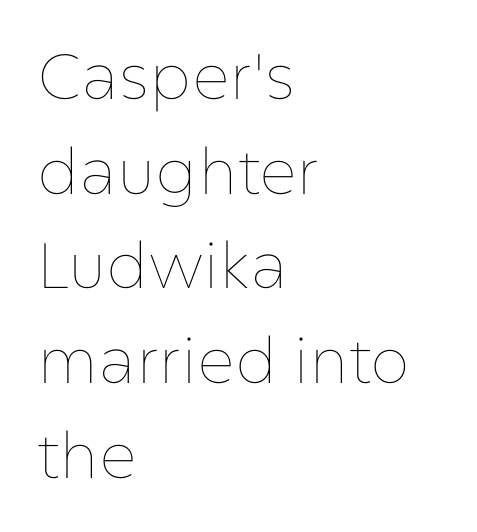
The image shows 64 px thin type, upright; set left-aligned, normal line spacing (1.48x), normal letter spacing, not underlined; low stroke contrast and a medium x-height.
